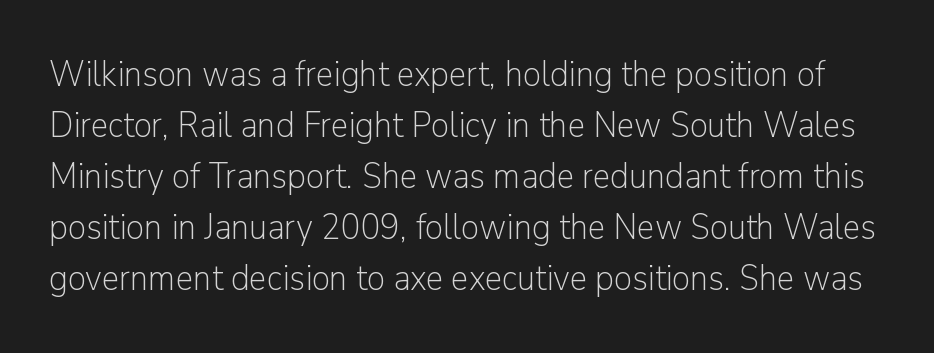
The image shows 36 px light sans-serif type, upright; set normal line spacing (1.42x), normal letter spacing, not underlined; low stroke contrast and a medium x-height.
